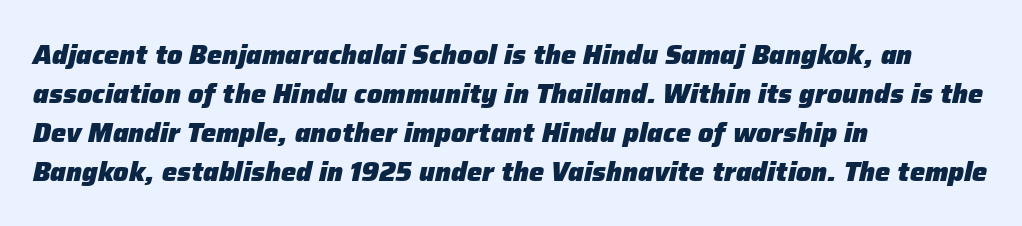
The image shows 27 px bold type, italic (leaning right); set left-aligned, normal line spacing (1.44x), normal letter spacing, not underlined.
